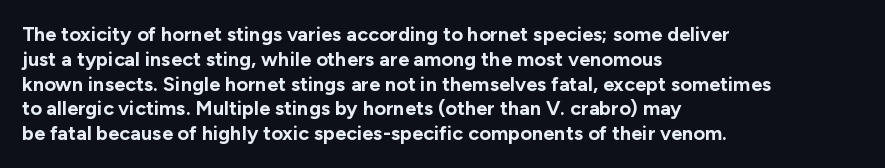
Line starts are locked; line ends wander. Tracking value appears to be zero — textbook default spacing. Style check: upright. Rule under the text: the space is simply empty. Heavy-handed strokes throughout: this text is bold.
